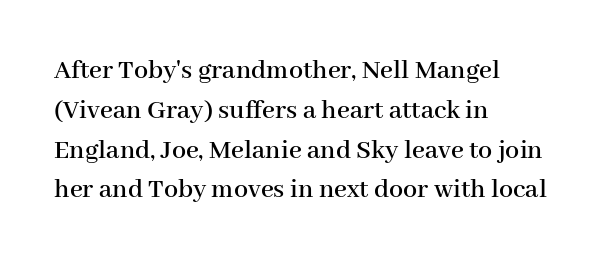
{"serif": "yes", "italic": "no", "width": "normal", "stroke_contrast": "high", "x_height": "medium", "monospaced": "no", "underline": "no", "align": "left", "line_spacing": "normal", "line_spacing_ratio": 1.42, "letter_spacing": "normal", "letter_spacing_em": 0.0, "glyph_px": 28}
